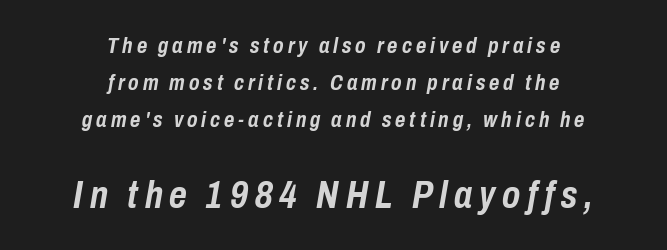
The image shows 38 px semibold, condensed type, italic (leaning right); set centered, normal line spacing (1.68x), not underlined; the second (bottom) block is 1.73x larger; low stroke contrast and a medium x-height.
